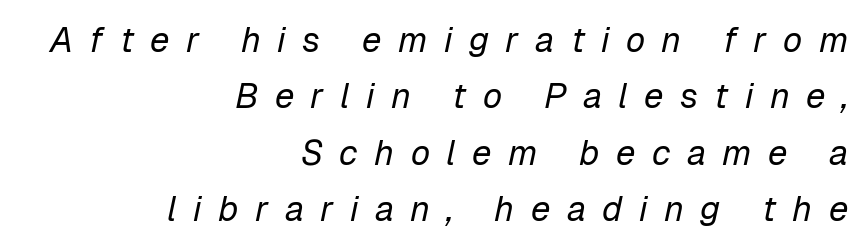
Clear beneath every line of the passage. The rendering inserts visible extra space after every character. This sample uses an oblique cut, with every glyph tilted off the vertical. The passage shown is not bold in any degree. Spacing verdict: proportional, widths tailored to each character.
